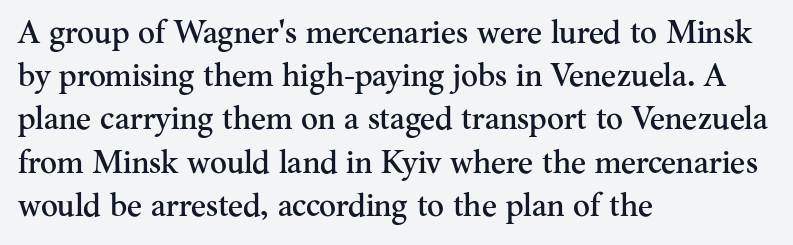
Horizontal bands of white between lines are of average thickness. The face used here is seriffed, in the tradition of book romans. These lines are rendered in a variable-pitch font. Descenders are the only things crossing below the line.
